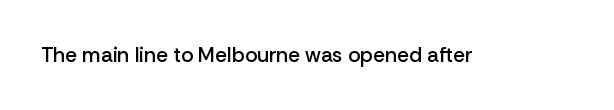
Q: Is the text bold? A: Semi-bold.
Q: Is the text italic (slanted)? A: No, it is upright.
Q: Is the text underlined? A: No.
Q: Is the spacing between letters normal or unusually wide? A: Normal.
